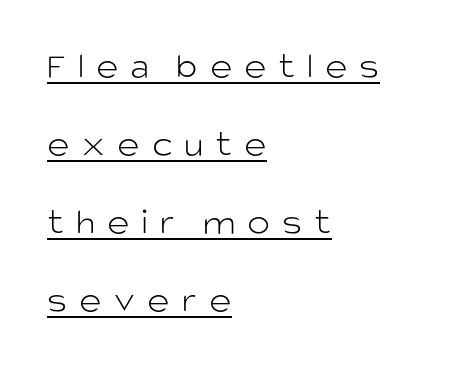
Q: Is the text bold? A: No.
Q: Is the text italic (slanted)? A: No, it is upright.
Q: Is the typeface a serif or a sans-serif typeface? A: Sans-serif.
Q: Is the text underlined? A: Yes.
Q: How is the paragraph aligned? A: Left-aligned.
Q: Is the spacing between letters normal or unusually wide? A: Unusually wide.
Q: Is the spacing between lines tight, normal or loose? A: Loose.
Q: Width (condensed, normal, or wide)? A: Normal.
Q: Stroke contrast? A: Low.
Q: x-height? A: Large.
Q: Monospaced? A: No.
